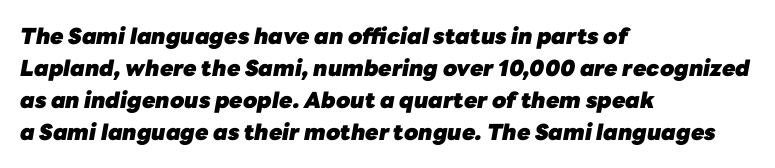
As a designer I'd log this as weight 700, bold. Notice how the stems are inclined rather than vertical — that's the hallmark of italics. Line beginnings align vertically; line endings do not. Does extra space separate the letters? No, they use regular spacing. This sample keeps an unexceptional amount of space between lines. A bare baseline throughout the passage.
